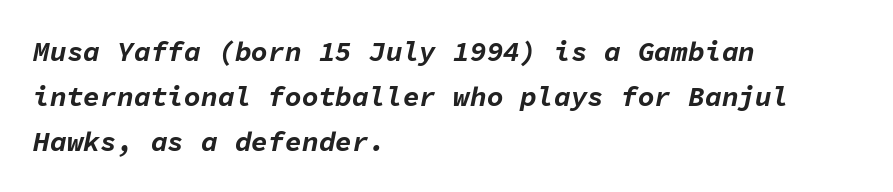
Stroke thickness is high; the sample reads as a true bold. Nothing unusual about the tracking: characters are spaced as the font intends. The paragraph shown leans on its left margin. A bare baseline throughout the passage.
